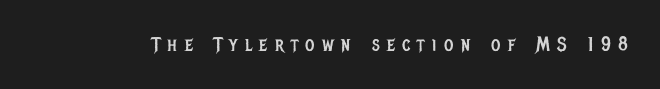
The specimen omits any rule beneath the text block's lines. The typesetting does not lean heavy: it is not bold. The line texture is sparse and dotted thanks to wide tracking. Nope, not italic — everything's standing straight.
